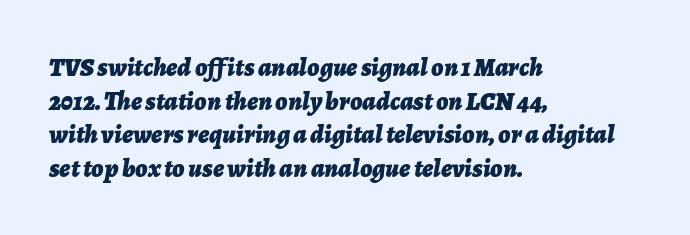
Students, observe: this is what conventionally led text looks like. Compared with typical body copy, the letter spacing here is the same. Nobody drew a line under any word here. A typesetter would mark this as italic. Heft: maximum for text — a bold. One-word summary of the alignment: left.
